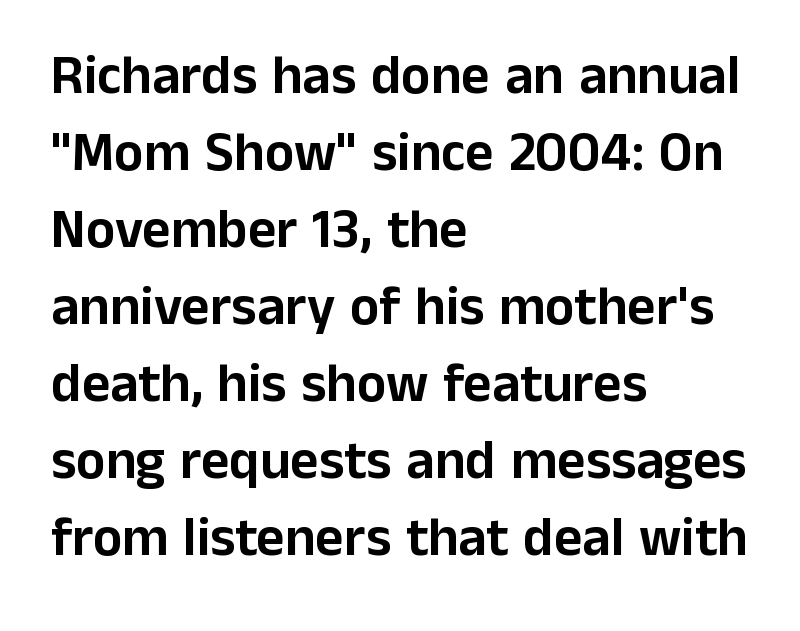
{"serif": "no", "italic": "no", "width": "normal", "stroke_contrast": "low", "x_height": "medium", "monospaced": "no", "underline": "no", "align": "left", "line_spacing": "normal", "line_spacing_ratio": 1.4, "letter_spacing": "normal", "letter_spacing_em": 0.0, "glyph_px": 55}
